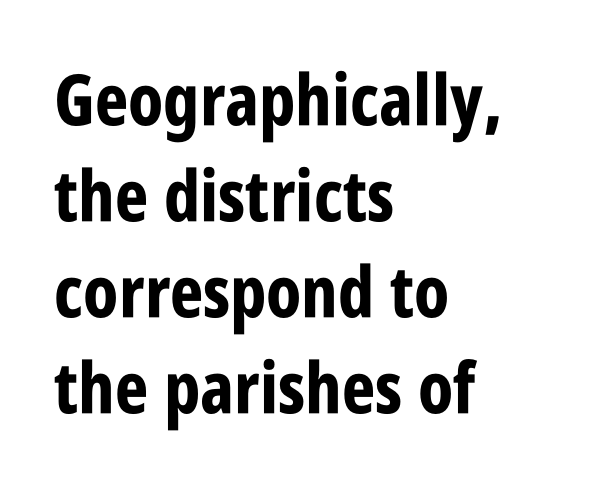
You can tell from the bare stems that sans-serif type was used. Nobody drew a line under any word here. Notice how the stems are strictly vertical — no italics here. Caption: standard tracking, unaltered.
